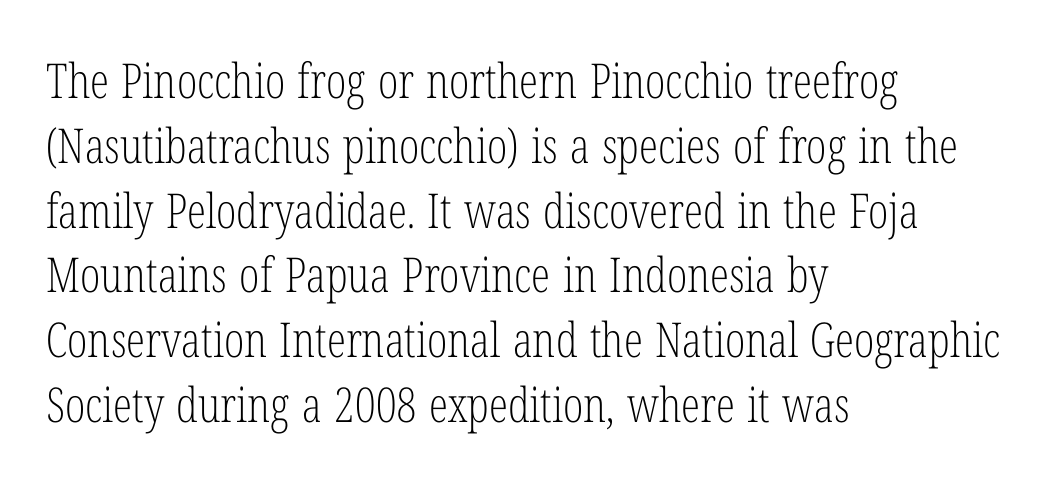
{"serif": "yes", "italic": "no", "bold": "no", "weight": "light", "width": "condensed", "stroke_contrast": "low", "x_height": "medium", "monospaced": "no", "underline": "no", "align": "left", "line_spacing": "normal", "line_spacing_ratio": 1.35, "letter_spacing": "normal", "letter_spacing_em": 0.0, "glyph_px": 48}
